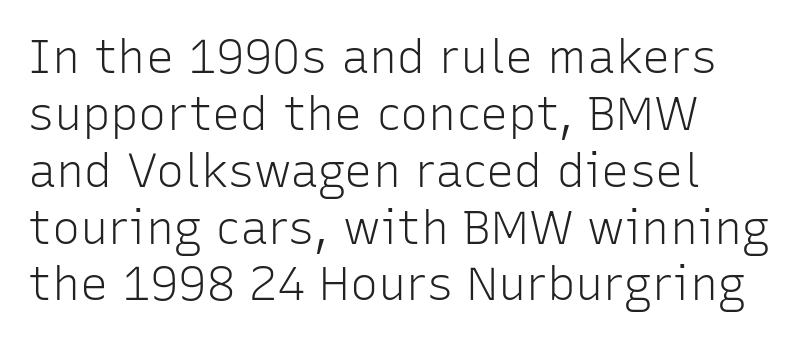
Q: Is the text bold? A: No.
Q: Is the text italic (slanted)? A: No, it is upright.
Q: Is the typeface a serif or a sans-serif typeface? A: Sans-serif.
Q: Is the text underlined? A: No.
Q: Is the spacing between letters normal or unusually wide? A: Normal.
Q: Width (condensed, normal, or wide)? A: Normal.
Q: Stroke contrast? A: Low.
Q: x-height? A: Medium.
Q: Monospaced? A: No.
